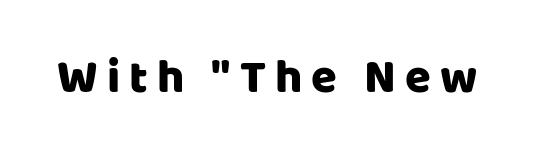
The passage shown is typed in a proportional face where columns would drift. Letters rest on an invisible, unmarked baseline. A typesetter would mark this as roman, not italic. You can tell from the bare stems that sans-serif type was used.
